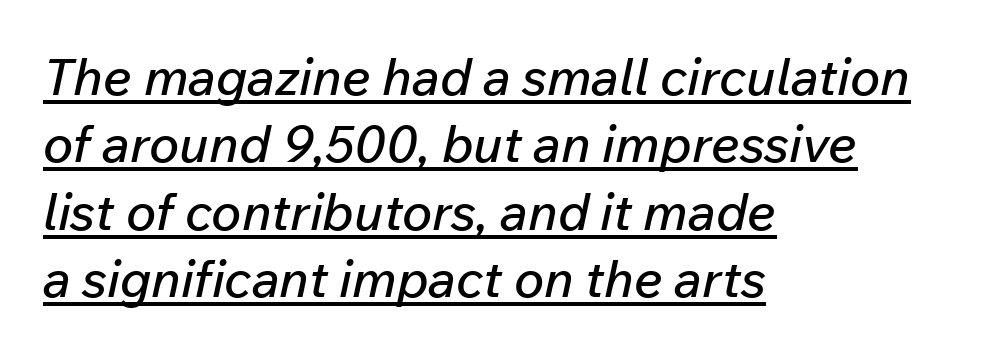
Do the characters align in a grid? No, the font is proportional. Leading matches the norm, producing a regular column. Observe the lean: these are italic letterforms. The ragged edge is on the right, which tells us the setting is flush left.
